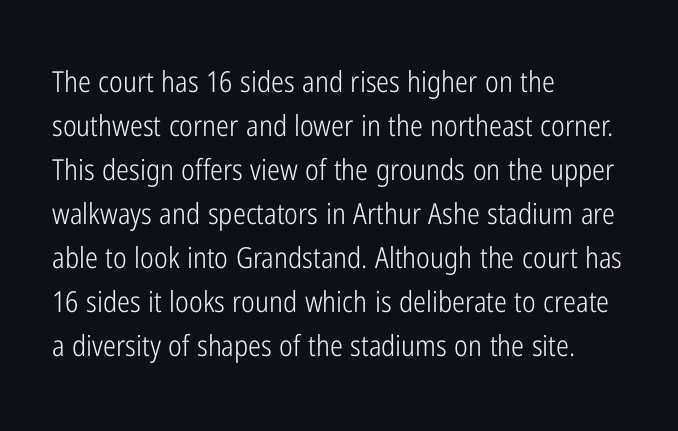
The paragraph shown leans on its left margin. The text was rendered using a sans face with plain stroke endings. Is the stroke heavy? The answer is a plain regular-or-lighter. Here the glyphs are tracked normally, forming tight word shapes. The strip under each line holds only bare page.
